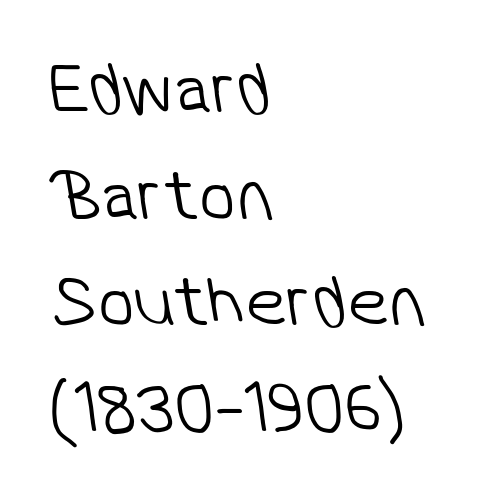
Q: Is the text bold? A: No.
Q: Is the typeface a serif or a sans-serif typeface? A: Sans-serif.
Q: Is the text underlined? A: No.
Q: How is the paragraph aligned? A: Left-aligned.
Q: Is the spacing between letters normal or unusually wide? A: Normal.
Q: Is the spacing between lines tight, normal or loose? A: Normal.
Q: Width (condensed, normal, or wide)? A: Normal.
Q: Stroke contrast? A: Low.
Q: x-height? A: Medium.
Q: Monospaced? A: No.
